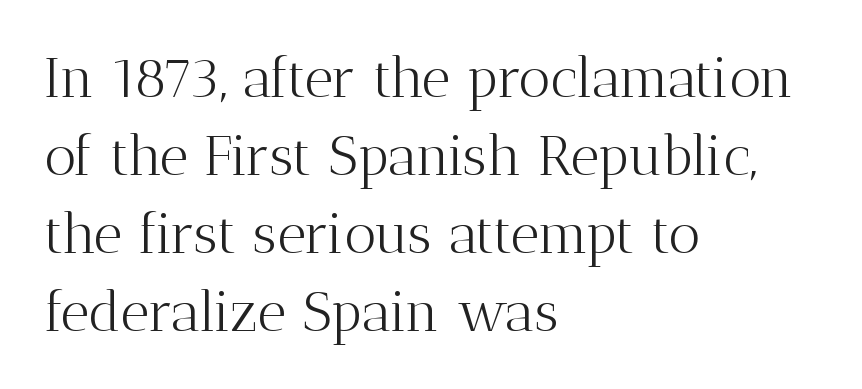
Q: Is the text bold? A: No.
Q: Is the text italic (slanted)? A: No, it is upright.
Q: Is the typeface a serif or a sans-serif typeface? A: Serif.
Q: Is the text underlined? A: No.
Q: How is the paragraph aligned? A: Left-aligned.
Q: Is the spacing between letters normal or unusually wide? A: Normal.
Q: Is the spacing between lines tight, normal or loose? A: Normal.
Q: Width (condensed, normal, or wide)? A: Normal.
Q: Stroke contrast? A: Medium.
Q: x-height? A: Medium.
Q: Monospaced? A: No.
